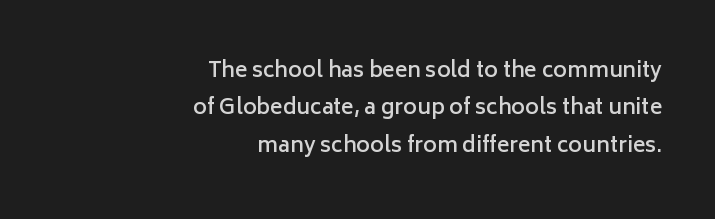
Every row of glyphs terminates at an identical x-position on the right. I'd describe the lettering as semibold — firm but not a full bold. Spacing between characters is what you'd get straight out of the box. Check the space under the baseline: it is left empty. Ascenders rise straight up at ninety degrees.
